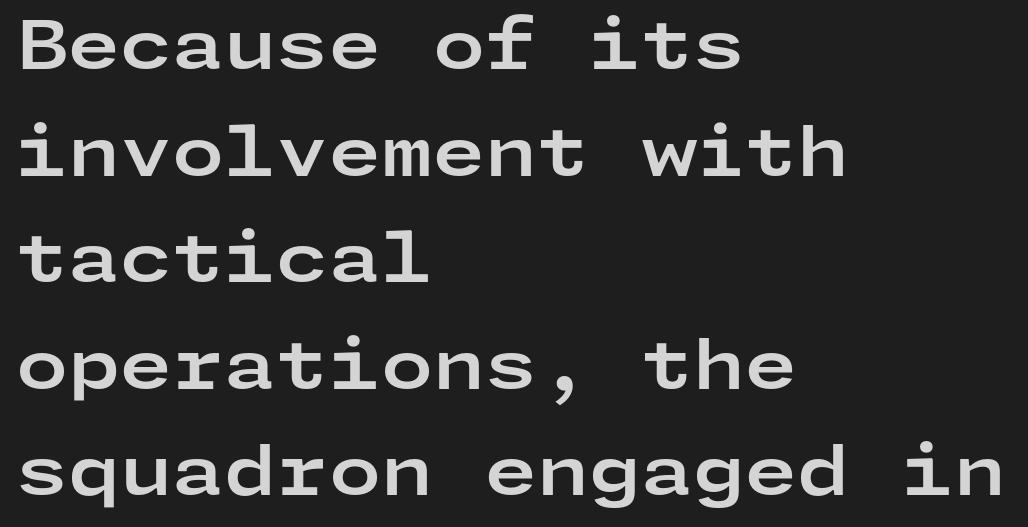
Q: Is the text bold? A: Yes.
Q: Is the text italic (slanted)? A: No, it is upright.
Q: Is the typeface a serif or a sans-serif typeface? A: Sans-serif.
Q: Is the text underlined? A: No.
Q: How is the paragraph aligned? A: Left-aligned.
Q: Is the spacing between letters normal or unusually wide? A: Normal.
Q: Is the spacing between lines tight, normal or loose? A: Normal.
Q: Width (condensed, normal, or wide)? A: Wide.
Q: Stroke contrast? A: Low.
Q: x-height? A: Medium.
